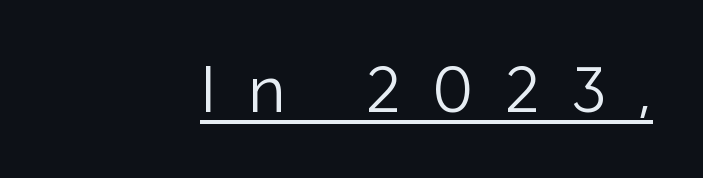
Q: Is the text bold? A: No.
Q: Is the text italic (slanted)? A: No, it is upright.
Q: Is the typeface a serif or a sans-serif typeface? A: Sans-serif.
Q: Is the text underlined? A: Yes.
Q: Is the spacing between letters normal or unusually wide? A: Unusually wide.
Q: Width (condensed, normal, or wide)? A: Normal.
Q: Stroke contrast? A: Low.
Q: x-height? A: Medium.
Q: Monospaced? A: No.
